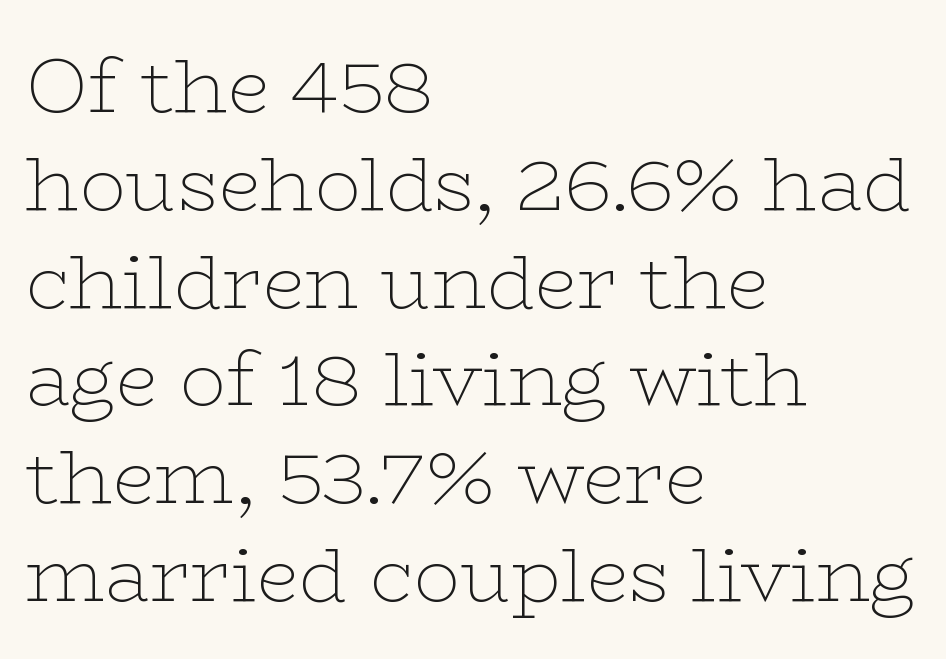
The image shows 77 px thin, wide serif type, upright; set left-aligned, normal line spacing (1.27x), normal letter spacing, not underlined; low stroke contrast and a medium x-height.
